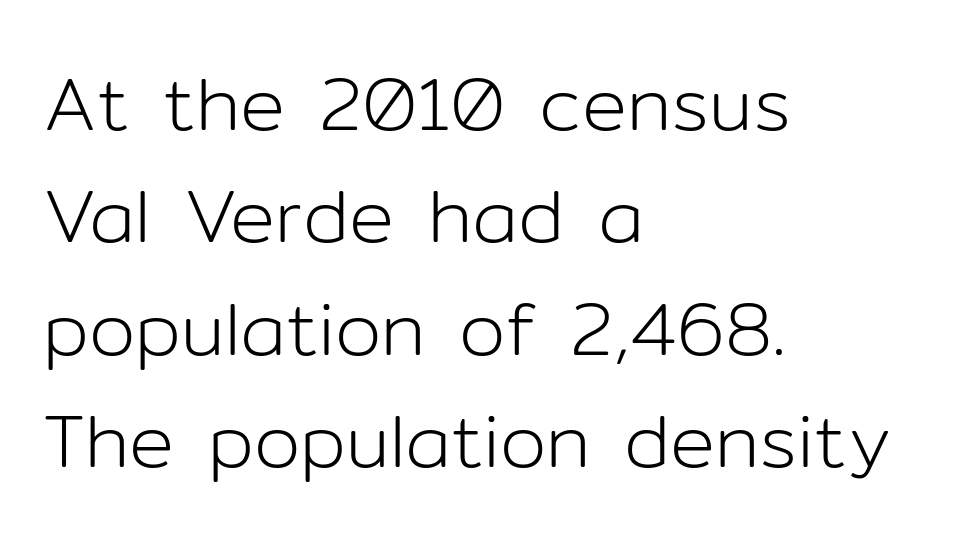
Characters follow at the spacing the type designer built in. This block has exactly the height ordinary leading produces. Nothing heavy about these letters — not bold at all. Proportional: the letters do not fall into vertical columns.
